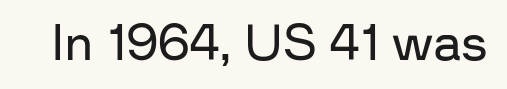
The image shows 50 px regular-weight sans-serif type, upright; set normal letter spacing, not underlined; low stroke contrast and a medium x-height.
